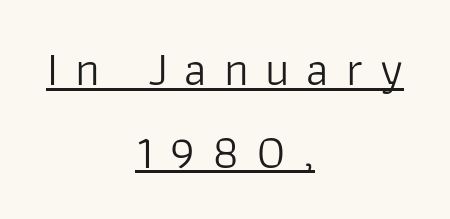
Q: Is the text bold? A: No.
Q: Is the text italic (slanted)? A: No, it is upright.
Q: Is the typeface a serif or a sans-serif typeface? A: Sans-serif.
Q: Is the text underlined? A: Yes.
Q: How is the paragraph aligned? A: Centered.
Q: Is the spacing between letters normal or unusually wide? A: Unusually wide.
Q: Width (condensed, normal, or wide)? A: Normal.
Q: Stroke contrast? A: Low.
Q: x-height? A: Medium.
Q: Monospaced? A: No.
